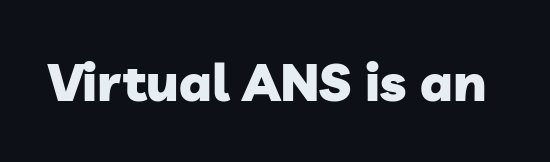
The image shows 52 px heavy sans-serif type; set normal letter spacing, not underlined; low stroke contrast and a medium x-height.
